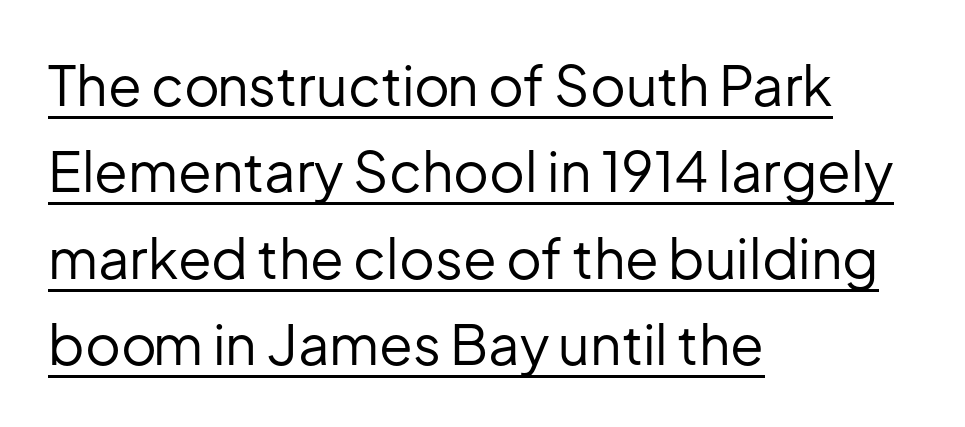
The image shows 55 px regular-weight sans-serif type, upright; set left-aligned, normal line spacing (1.57x), normal letter spacing, underlined; low stroke contrast and a medium x-height.
